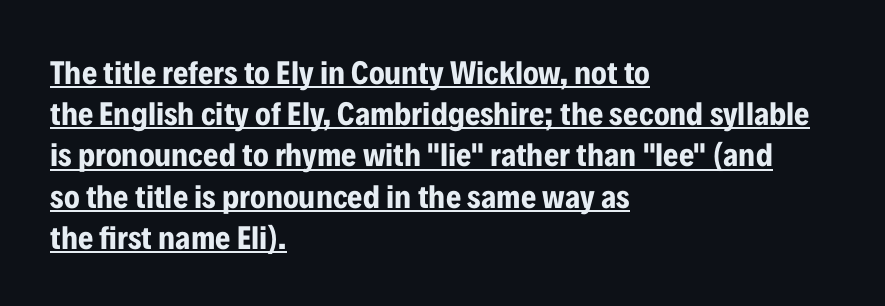
{"serif": "no", "italic": "no", "bold": "yes", "weight": "bold", "width": "condensed", "stroke_contrast": "low", "x_height": "medium", "monospaced": "no", "underline": "yes", "align": "left", "line_spacing": "normal", "line_spacing_ratio": 1.25, "letter_spacing": "normal", "letter_spacing_em": 0.0, "glyph_px": 33}
